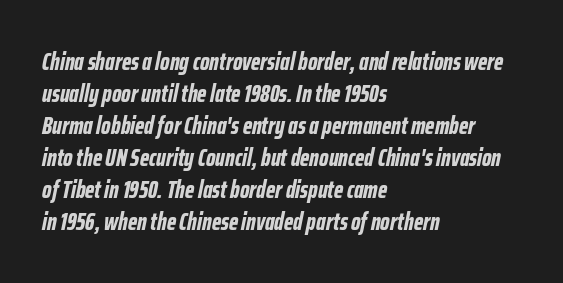
The image shows 24 px bold type, italic (leaning right); set left-aligned, normal line spacing (1.33x), normal letter spacing, not underlined.
